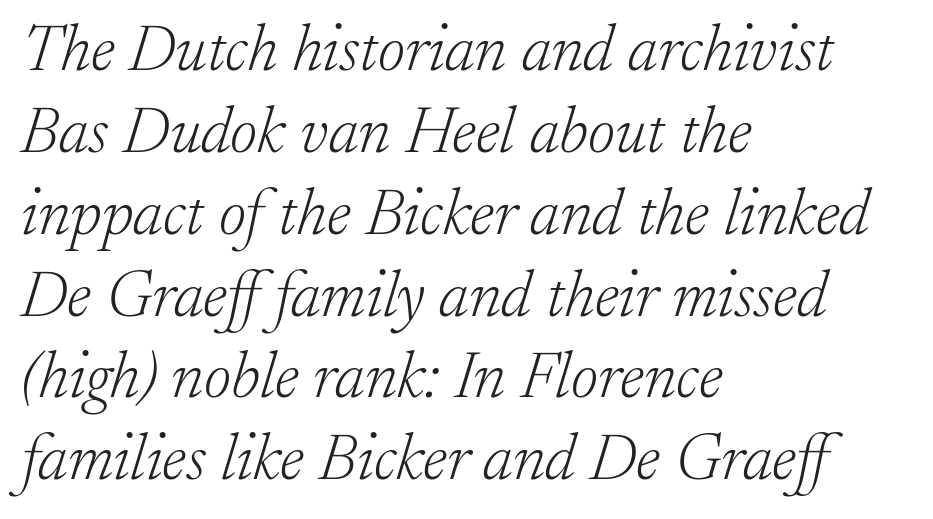
The foot of each line stays bare and open. The face looks like a standard text weight, possibly lighter. Looks like regular typesetting: each glyph gets only the width it needs. Which margin do the lines hug? The left one — the right edge is uneven. The rendering keeps characters at their native spacing.
